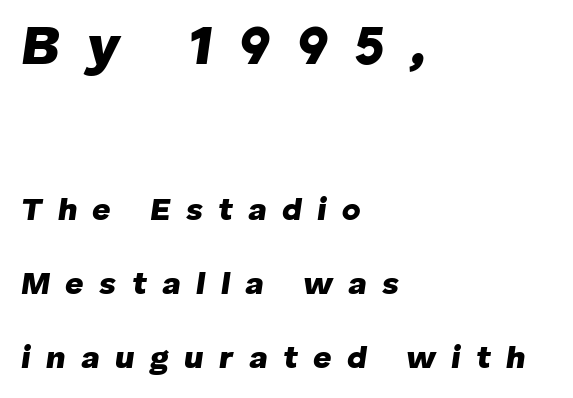
The image shows 56 px heavy type, italic (leaning right); set left-aligned, loose line spacing (2.31x), unusually wide letter spacing (+0.48 em), not underlined; the first (top) block is 1.75x larger; low stroke contrast and a medium x-height.
